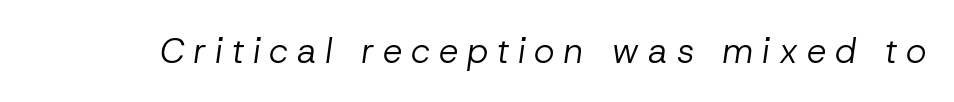
Q: Is the text bold? A: No.
Q: Is the text italic (slanted)? A: Yes, it leans right by about 8 degrees.
Q: Is the text underlined? A: No.
Q: Is the spacing between letters normal or unusually wide? A: Unusually wide.
Q: Width (condensed, normal, or wide)? A: Normal.
Q: Stroke contrast? A: Low.
Q: x-height? A: Medium.
Q: Monospaced? A: No.
